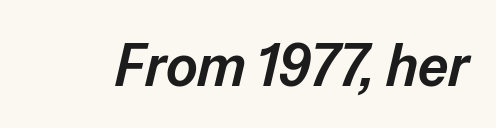
Here the designer chose a conventional face with non-uniform glyph widths. Looking at the ascenders, they clearly lean. This sample uses plain, unmodified letter spacing. No word sits above an underline. The font is running at a semibold setting, under full bold.
